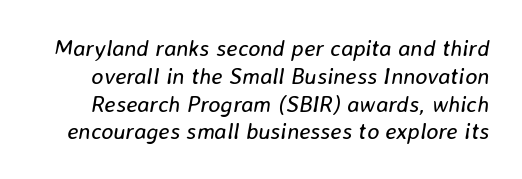
{"italic": "yes", "lean": "right", "slant_degrees": 8, "bold": "no", "underline": "no", "line_spacing_ratio": 1.21, "letter_spacing": "normal", "letter_spacing_em": 0.0, "glyph_px": 23}
